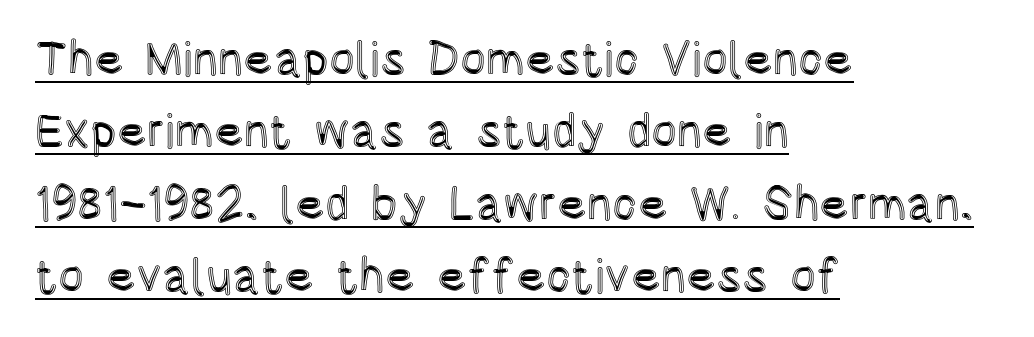
Q: Is the text italic (slanted)? A: No, it is upright.
Q: Is the text underlined? A: Yes.
Q: How is the paragraph aligned? A: Left-aligned.
Q: Is the spacing between letters normal or unusually wide? A: Normal.
Q: Is the spacing between lines tight, normal or loose? A: Normal.
Q: Width (condensed, normal, or wide)? A: Condensed.
Q: x-height? A: Large.
Q: Monospaced? A: No.
